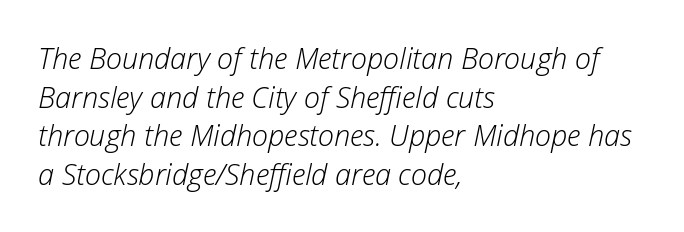
{"italic": "yes", "lean": "right", "slant_degrees": 12, "bold": "no", "weight": "light", "width": "normal", "stroke_contrast": "low", "x_height": "medium", "monospaced": "no", "underline": "no", "align": "left", "line_spacing": "normal", "line_spacing_ratio": 1.33, "letter_spacing": "normal", "letter_spacing_em": 0.0, "glyph_px": 29}
